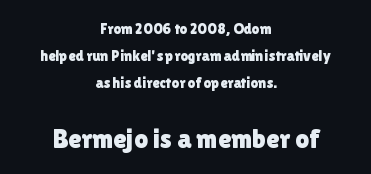
The image shows 27 px text type, upright; set centered, line spacing 1.8x, normal letter spacing, not underlined; the second (bottom) block is 1.8x larger.
